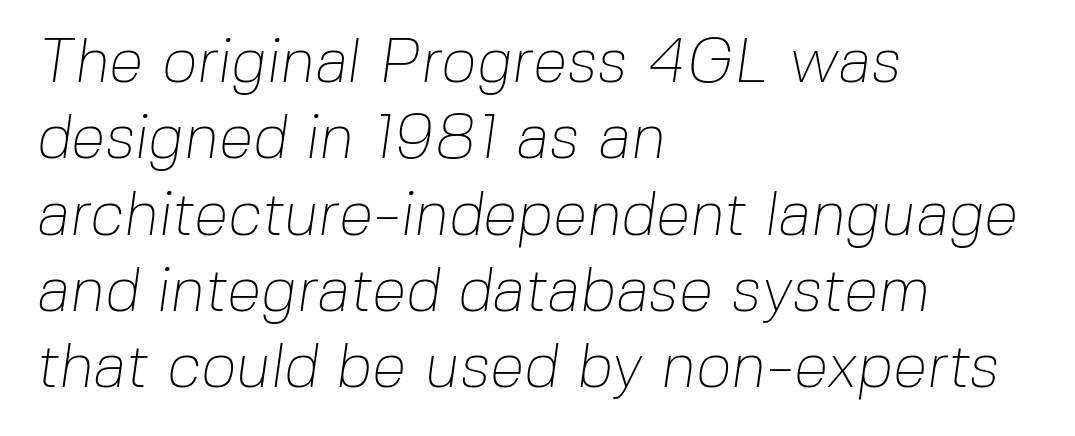
{"serif": "no", "bold": "no", "weight": "thin", "width": "normal", "stroke_contrast": "low", "x_height": "medium", "monospaced": "no", "underline": "no", "align": "left", "line_spacing_ratio": 1.23, "letter_spacing": "normal", "letter_spacing_em": 0.0, "glyph_px": 62}
